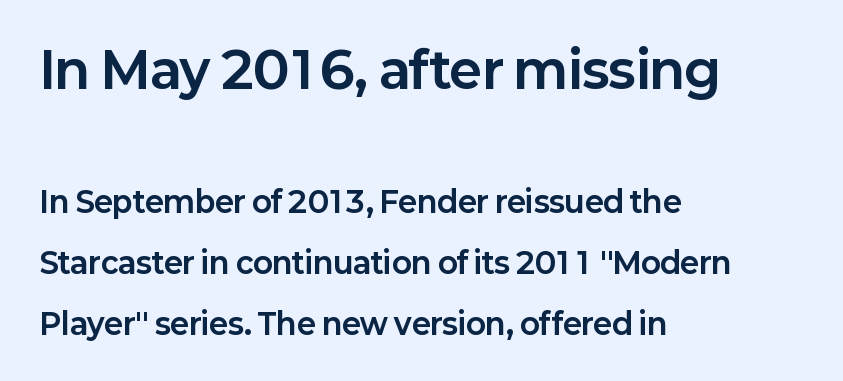
{"serif": "no", "italic": "no", "bold": "yes", "weight": "bold", "width": "normal", "stroke_contrast": "low", "x_height": "medium", "monospaced": "no", "underline": "no", "align": "left", "line_spacing": "loose", "line_spacing_ratio": 2.09, "letter_spacing": "normal", "letter_spacing_em": 0.0, "larger_block": "first", "size_ratio": 1.72, "glyph_px": 50}
